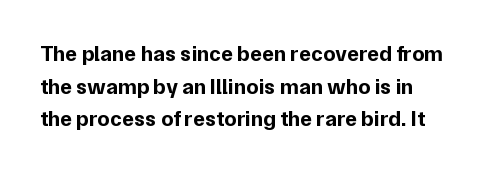
{"italic": "no", "bold": "yes", "underline": "no", "line_spacing": "normal", "line_spacing_ratio": 1.48, "letter_spacing": "normal", "letter_spacing_em": 0.0, "glyph_px": 22}
